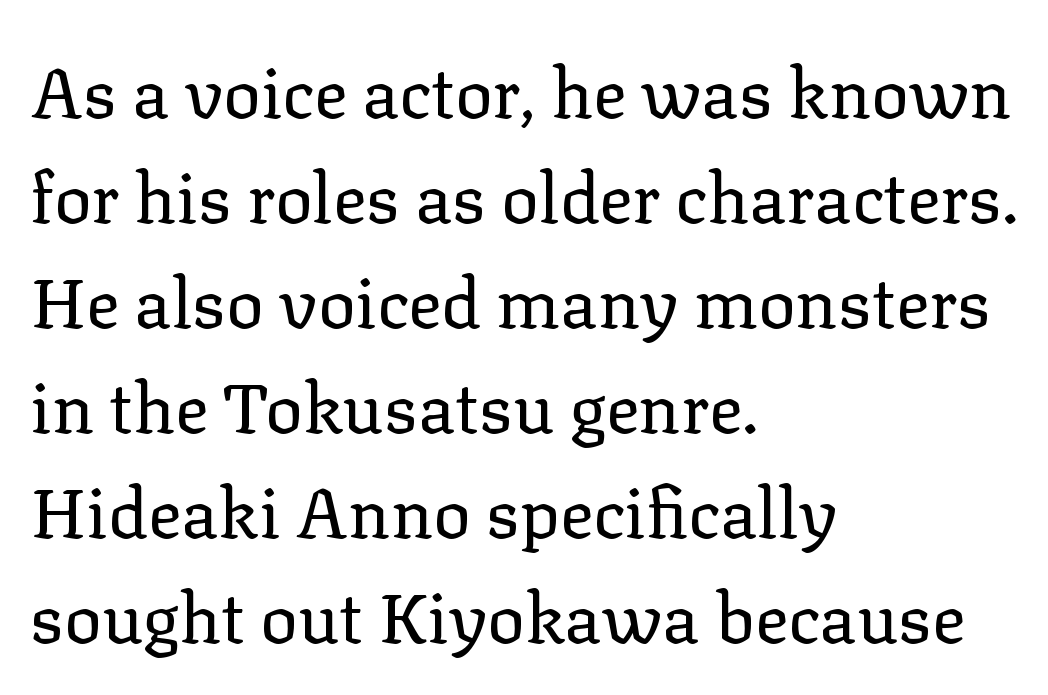
Q: Is the text bold? A: No.
Q: Is the text italic (slanted)? A: No, it is upright.
Q: Is the typeface a serif or a sans-serif typeface? A: Serif.
Q: Is the text underlined? A: No.
Q: How is the paragraph aligned? A: Left-aligned.
Q: Is the spacing between letters normal or unusually wide? A: Normal.
Q: Is the spacing between lines tight, normal or loose? A: Normal.
Q: Width (condensed, normal, or wide)? A: Normal.
Q: Stroke contrast? A: Low.
Q: x-height? A: Medium.
Q: Monospaced? A: No.
